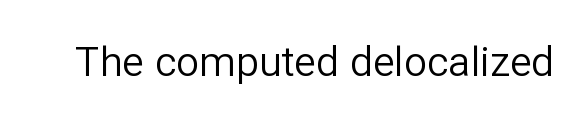
{"serif": "no", "italic": "no", "bold": "no", "weight": "regular", "width": "normal", "stroke_contrast": "low", "x_height": "medium", "monospaced": "no", "underline": "no", "letter_spacing": "normal", "letter_spacing_em": 0.0, "glyph_px": 41}
